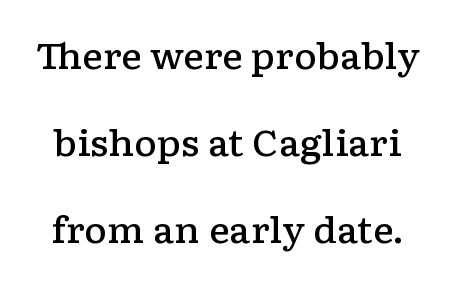
The typeface chosen for these lines features serifs. Descender tails drop into unmarked territory. Quick note: interline space is abundant. Caption: standard tracking, unaltered. These lines carry some extra weight — a demibold, not a full bold. The face used here is proportionally spaced, like ordinary book or web type.
